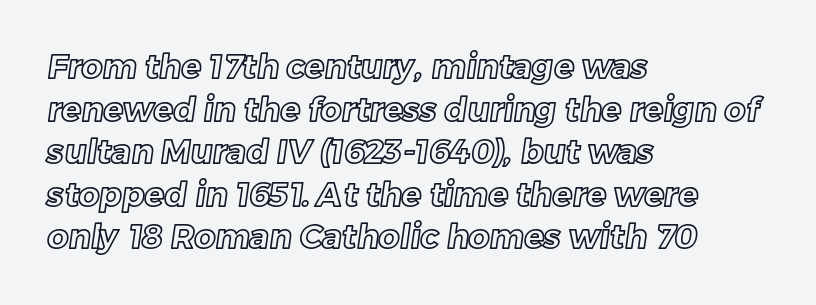
The image shows 33 px text type; set left-aligned, normal line spacing (1.29x), normal letter spacing, not underlined; a medium x-height.
